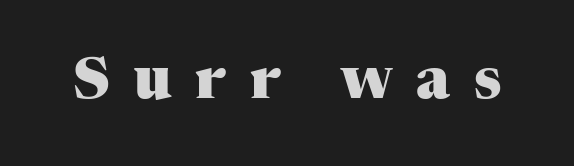
The type sits square on the baseline with zero lean. The face used here is seriffed, in the tradition of book romans. Spacing verdict: proportional, widths tailored to each character. Beneath every word, the page is bare. Letter spacing: wide. The characters look thick and weighty, a clear bold.
